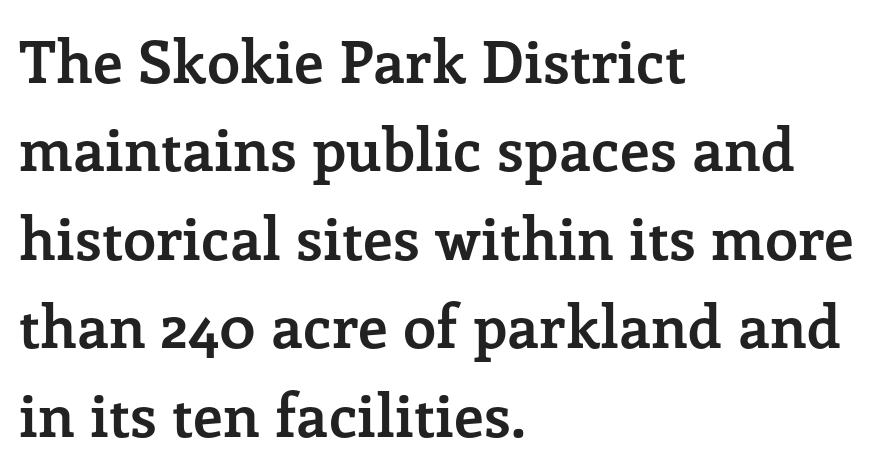
The image shows 59 px semibold serif type, upright; set left-aligned, normal line spacing (1.5x), normal letter spacing, not underlined; low stroke contrast and a medium x-height.
